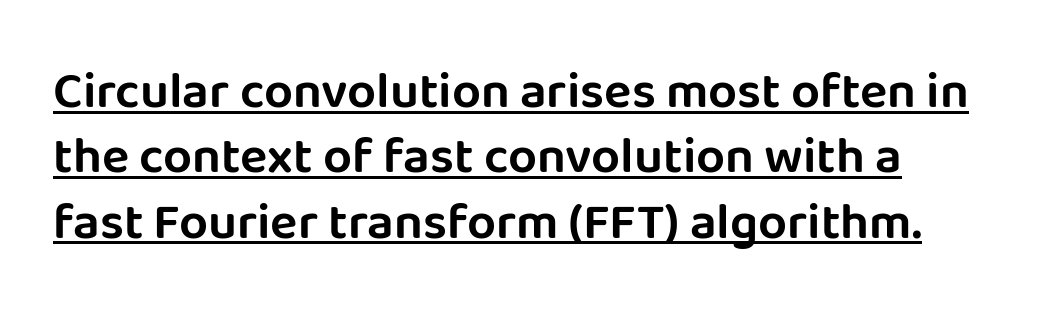
The image shows 51 px sans-serif type, upright; set normal line spacing (1.28x), normal letter spacing, underlined; low stroke contrast and a large x-height.
